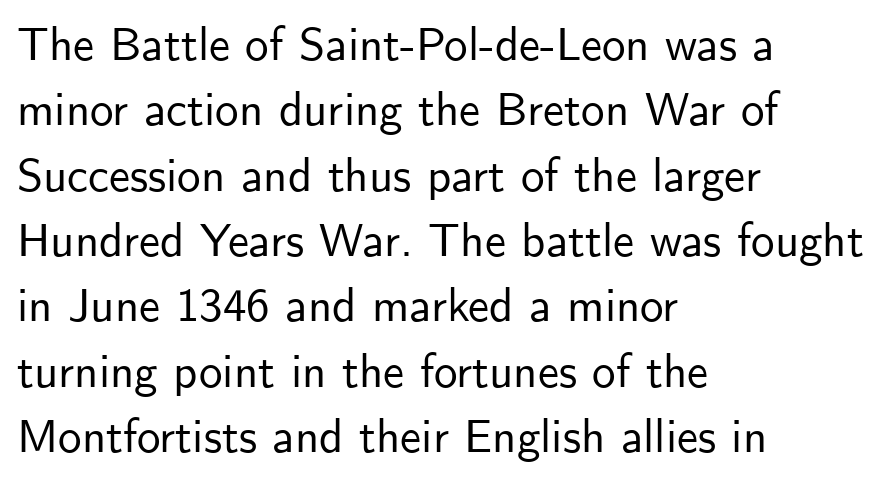
{"serif": "no", "italic": "no", "width": "normal", "stroke_contrast": "low", "x_height": "small", "monospaced": "no", "underline": "no", "align": "left", "line_spacing": "normal", "line_spacing_ratio": 1.39, "letter_spacing": "normal", "letter_spacing_em": 0.0, "glyph_px": 47}
